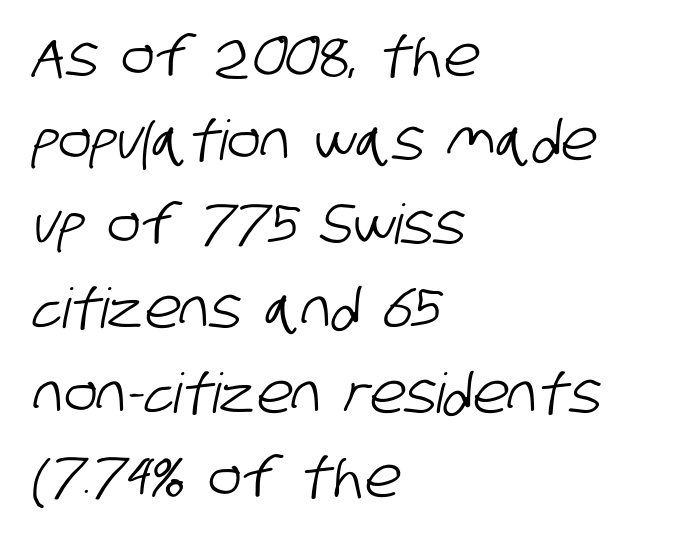
Q: Is the typeface a serif or a sans-serif typeface? A: Sans-serif.
Q: Is the text underlined? A: No.
Q: How is the paragraph aligned? A: Left-aligned.
Q: Is the spacing between letters normal or unusually wide? A: Normal.
Q: Is the spacing between lines tight, normal or loose? A: Normal.
Q: Width (condensed, normal, or wide)? A: Condensed.
Q: Stroke contrast? A: Low.
Q: x-height? A: Large.
Q: Monospaced? A: No.
